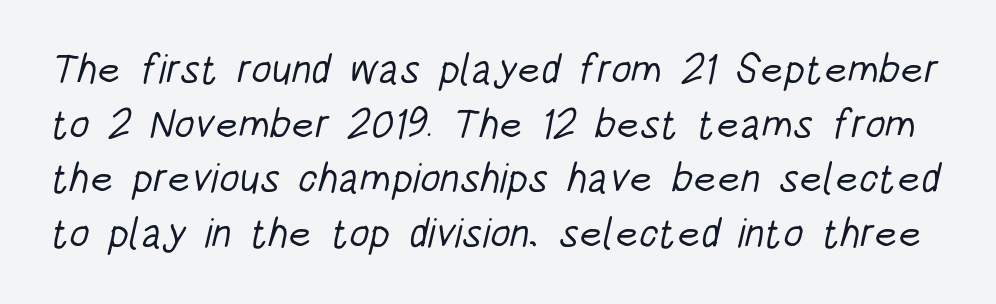
Font category for this specimen: sans-serif. Is this a heavy cut? Hardly; it is regular or lighter. A typesetter would call this leading conventional body-copy spacing. What stands out about the letter spacing? Nothing — it is the standard amount.
